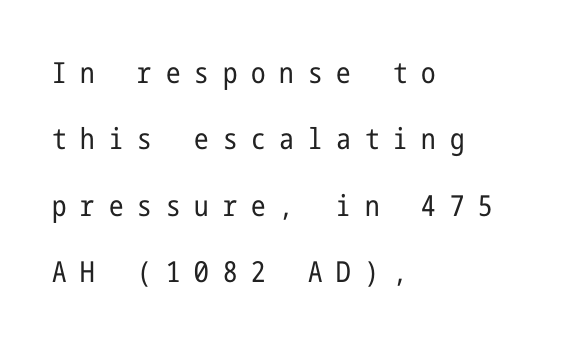
{"serif": "no", "italic": "no", "bold": "no", "weight": "regular", "width": "condensed", "stroke_contrast": "low", "x_height": "medium", "underline": "no", "align": "left", "line_spacing": "loose", "line_spacing_ratio": 2.29, "letter_spacing": "wide", "letter_spacing_em": 0.48, "glyph_px": 29}
